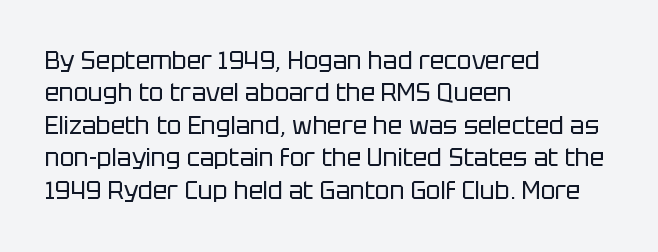
The typesetter chose a ragged-right arrangement here. In terms of letterspacing, this is plain default setting. Descenders hang freely into open space. A typesetter would call this leading conventional body-copy spacing. Stems and bowls with no extra thickness — not bold.
